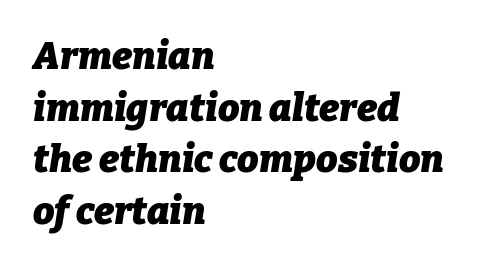
The image shows 38 px heavy type, italic (leaning right); set left-aligned, normal line spacing (1.36x), normal letter spacing, not underlined; low stroke contrast and a medium x-height.
